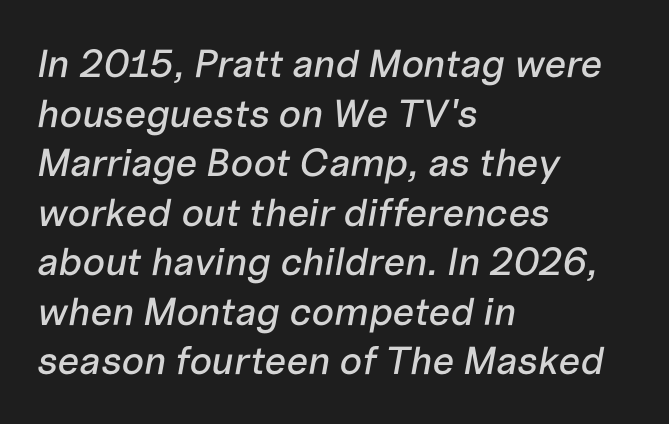
Q: Is the text italic (slanted)? A: Yes, it leans right by about 10 degrees.
Q: Is the text underlined? A: No.
Q: How is the paragraph aligned? A: Left-aligned.
Q: Is the spacing between letters normal or unusually wide? A: Normal.
Q: Is the spacing between lines tight, normal or loose? A: Normal.
Q: Width (condensed, normal, or wide)? A: Normal.
Q: Stroke contrast? A: Low.
Q: x-height? A: Medium.
Q: Monospaced? A: No.
